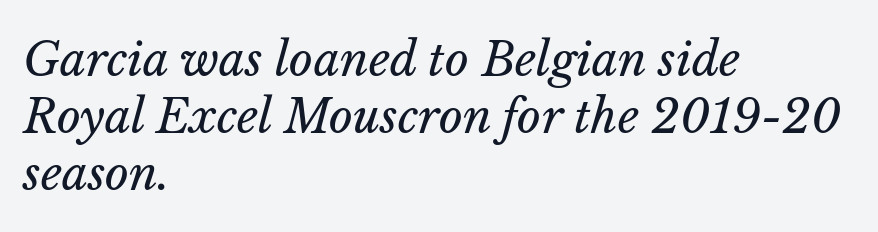
The image shows 46 px regular-weight type, italic (leaning right); set left-aligned, line spacing 1.24x, normal letter spacing, not underlined; low stroke contrast and a medium x-height.
